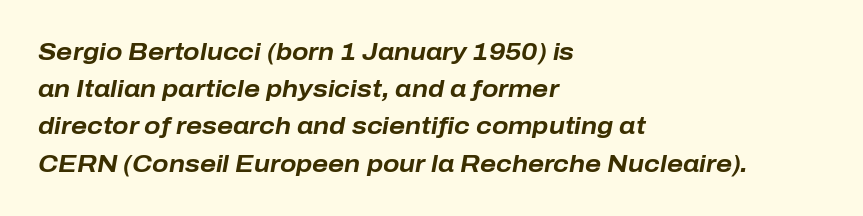
Q: Is the text bold? A: Yes.
Q: Is the text italic (slanted)? A: Yes, it leans right by about 10 degrees.
Q: Is the text underlined? A: No.
Q: How is the paragraph aligned? A: Left-aligned.
Q: Is the spacing between letters normal or unusually wide? A: Normal.
Q: Is the spacing between lines tight, normal or loose? A: Normal.
